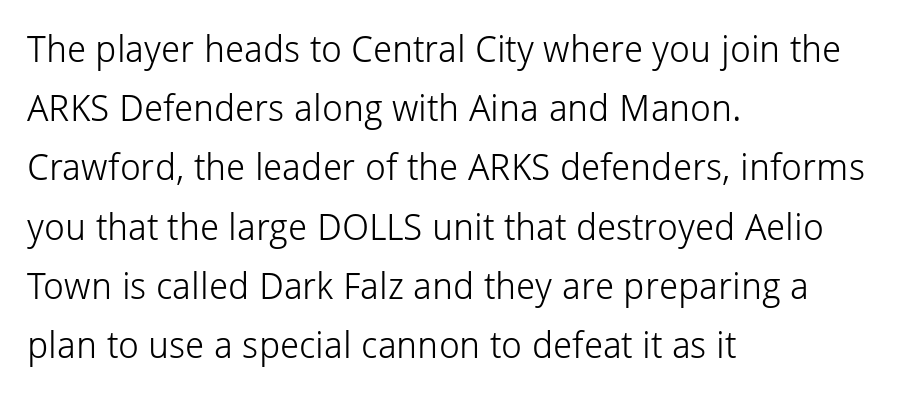
{"serif": "no", "italic": "no", "bold": "no", "weight": "light", "width": "normal", "stroke_contrast": "low", "x_height": "medium", "monospaced": "no", "underline": "no", "align": "left", "line_spacing": "normal", "line_spacing_ratio": 1.6, "letter_spacing": "normal", "letter_spacing_em": 0.0, "glyph_px": 37}
